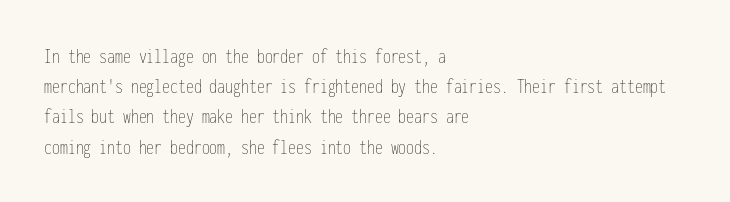
The image shows 21 px text type, upright; set left-aligned, normal line spacing (1.44x), normal letter spacing, not underlined.
